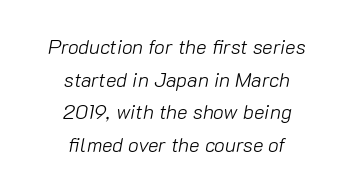
Glance below the letters and you will spot only blank space. Regarding leading, the lines here are spaced in the standard way. You can tell it's italic because the verticals aren't actually vertical. Weight class: somewhere from thin through regular. Each word holds together tightly as a unit, with standard inter-letter gaps.
